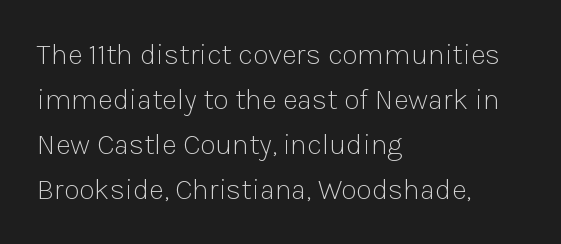
Stroke thickness stays within the range of a standard reading face or lighter. Clear beneath every line of the passage. A normal amount of white space separates one row of letters from the next. Horizontally, the lines are justified to the leading edge only.
